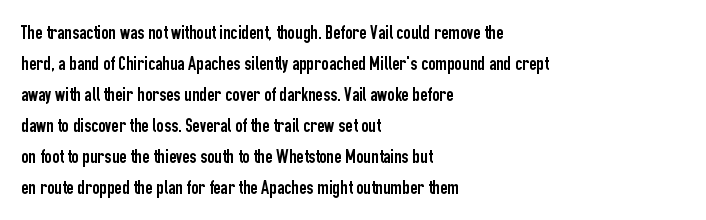
{"italic": "no", "underline": "no", "align": "left", "line_spacing": "normal", "line_spacing_ratio": 1.55, "letter_spacing": "normal", "letter_spacing_em": 0.0, "glyph_px": 20}
